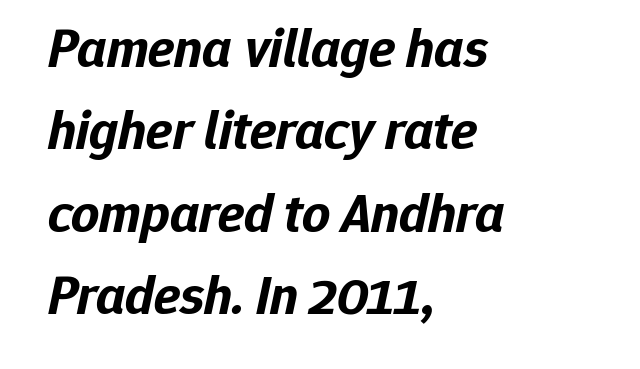
{"italic": "yes", "lean": "right", "slant_degrees": 12, "bold": "yes", "weight": "bold", "width": "normal", "stroke_contrast": "low", "x_height": "medium", "monospaced": "no", "underline": "no", "align": "left", "line_spacing": "normal", "line_spacing_ratio": 1.5, "letter_spacing": "normal", "letter_spacing_em": 0.0, "glyph_px": 55}
